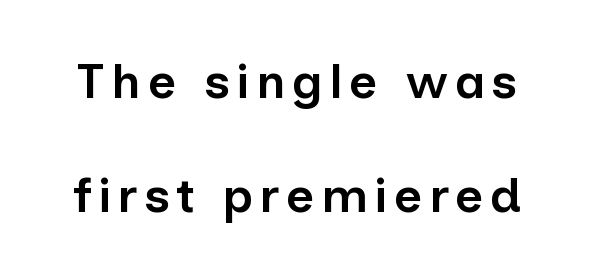
Are there feet on the stems? There aren't — it's a sans. Is this a fixed-width face? No — the glyphs have proportional, varying widths. The letters stand straight up with perfectly vertical stems. Each row of text sits above clean, open space. Stems and bowls a touch heavier than normal — semibold. What's the leading like? Stretched, with rows far apart.
